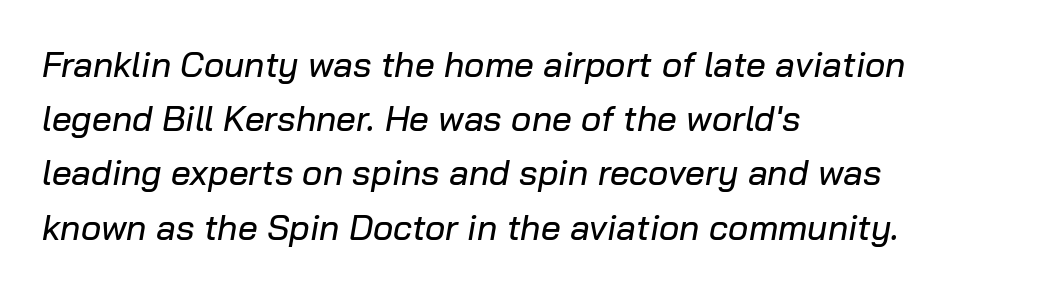
If you drew a line through each stem, it would be angled. These lines are rendered in a variable-pitch font. Summary of vertical rhythm: regular, with standard interline spacing. Descenders hang freely into open space.
